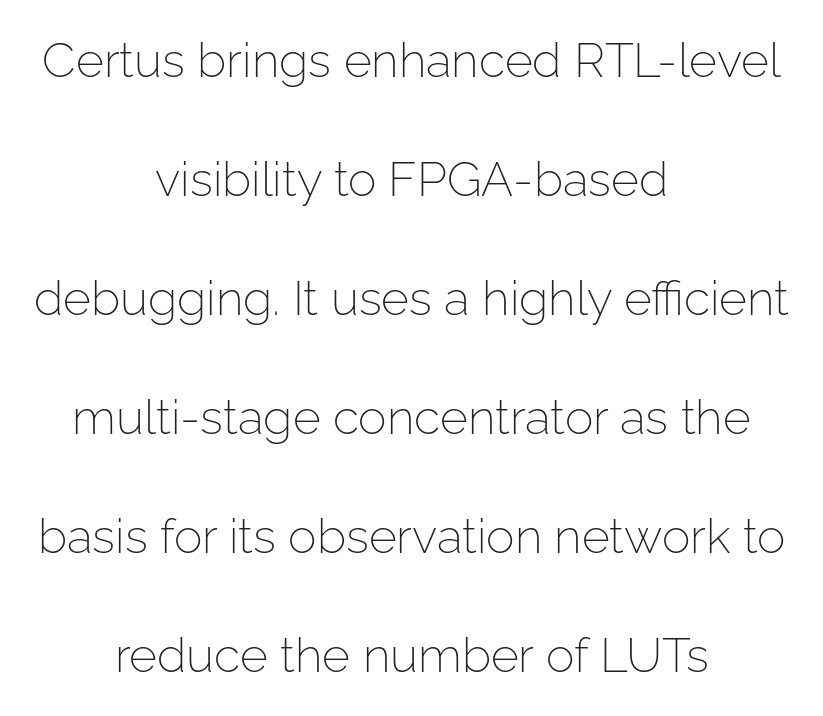
{"serif": "no", "italic": "no", "bold": "no", "weight": "light", "width": "normal", "stroke_contrast": "low", "x_height": "medium", "monospaced": "no", "underline": "no", "align": "center", "line_spacing": "loose", "line_spacing_ratio": 2.48, "letter_spacing": "normal", "letter_spacing_em": 0.0, "glyph_px": 48}
